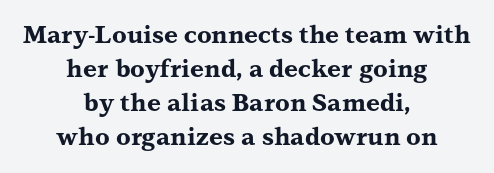
The image shows 24 px bold type, upright; set centered, normal line spacing (1.41x), normal letter spacing, not underlined.
